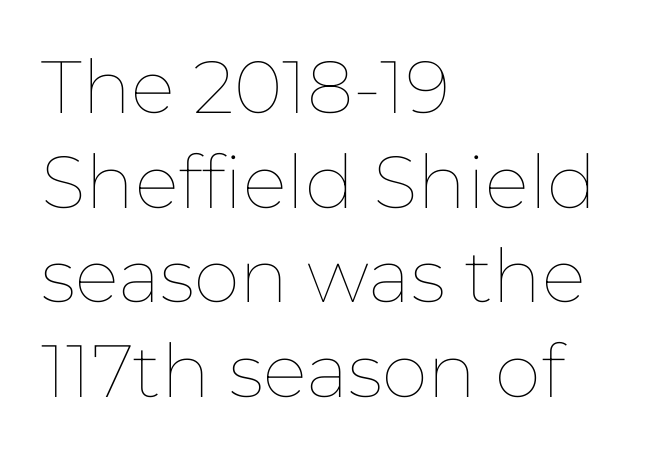
Q: Is the text bold? A: No.
Q: Is the text italic (slanted)? A: No, it is upright.
Q: Is the text underlined? A: No.
Q: How is the paragraph aligned? A: Left-aligned.
Q: Is the spacing between letters normal or unusually wide? A: Normal.
Q: Is the spacing between lines tight, normal or loose? A: Normal.
Q: Width (condensed, normal, or wide)? A: Normal.
Q: Stroke contrast? A: Low.
Q: x-height? A: Medium.
Q: Monospaced? A: No.
